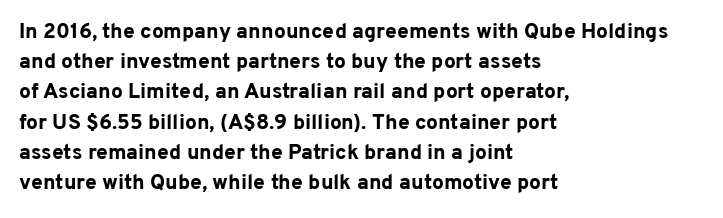
The image shows 21 px bold type, upright; set left-aligned, normal line spacing (1.44x), normal letter spacing, not underlined.
